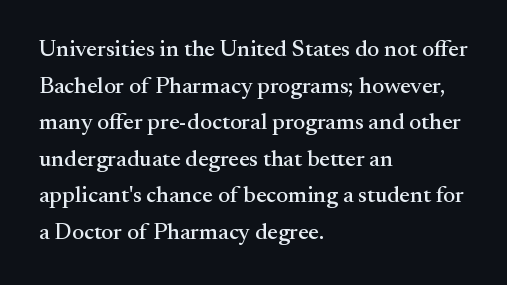
{"italic": "no", "underline": "no", "align": "left", "line_spacing": "normal", "line_spacing_ratio": 1.59, "letter_spacing": "normal", "letter_spacing_em": 0.0, "glyph_px": 23}
